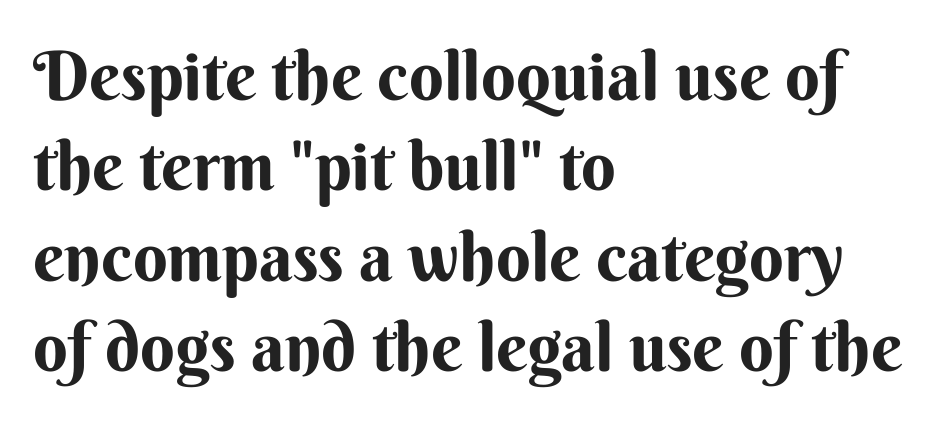
{"serif": "no", "italic": "no", "bold": "yes", "weight": "bold", "width": "normal", "stroke_contrast": "medium", "x_height": "small", "monospaced": "no", "underline": "no", "align": "left", "line_spacing": "normal", "line_spacing_ratio": 1.33, "letter_spacing": "normal", "letter_spacing_em": 0.0, "glyph_px": 68}
